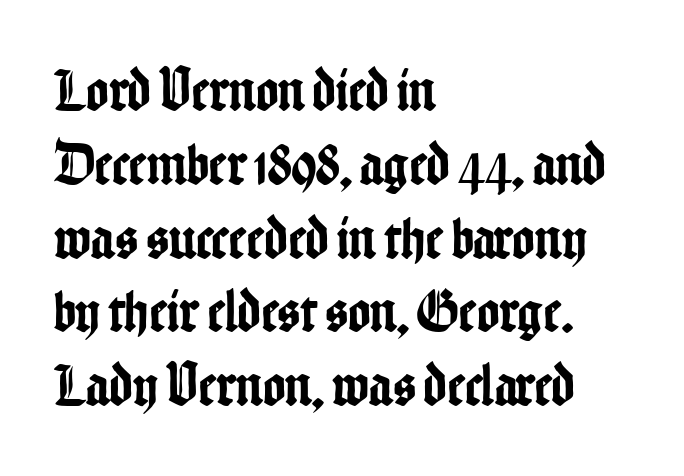
The image shows 60 px condensed sans-serif type, upright; set left-aligned, line spacing 1.23x, normal letter spacing, not underlined; low stroke contrast and a medium x-height.
